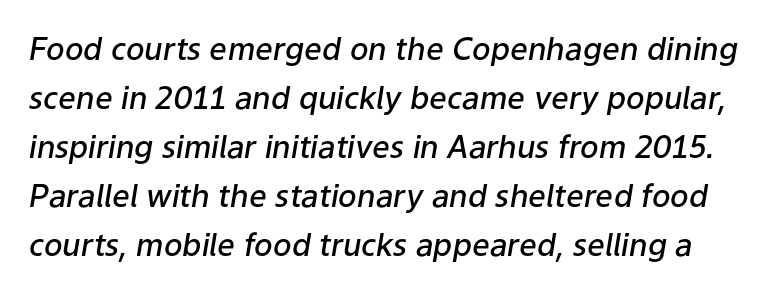
The image shows 31 px semibold type, italic (leaning right); set normal line spacing (1.58x), normal letter spacing, not underlined; low stroke contrast and a medium x-height.
